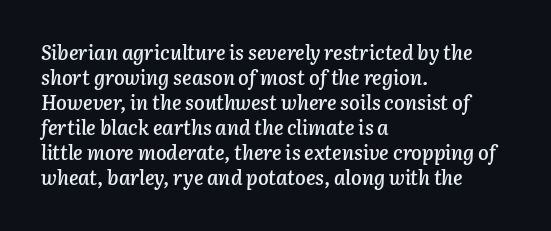
The zone under the glyphs is completely vacant. The lettering tilts uniformly, giving the passage an italic look. Compared with an ordinary text face, these strokes are moderately heavier — a semibold. The passage shown stacks its lines at a standard gap. Line beginnings align vertically; line endings do not. Nobody touched the tracking dial on this one.
